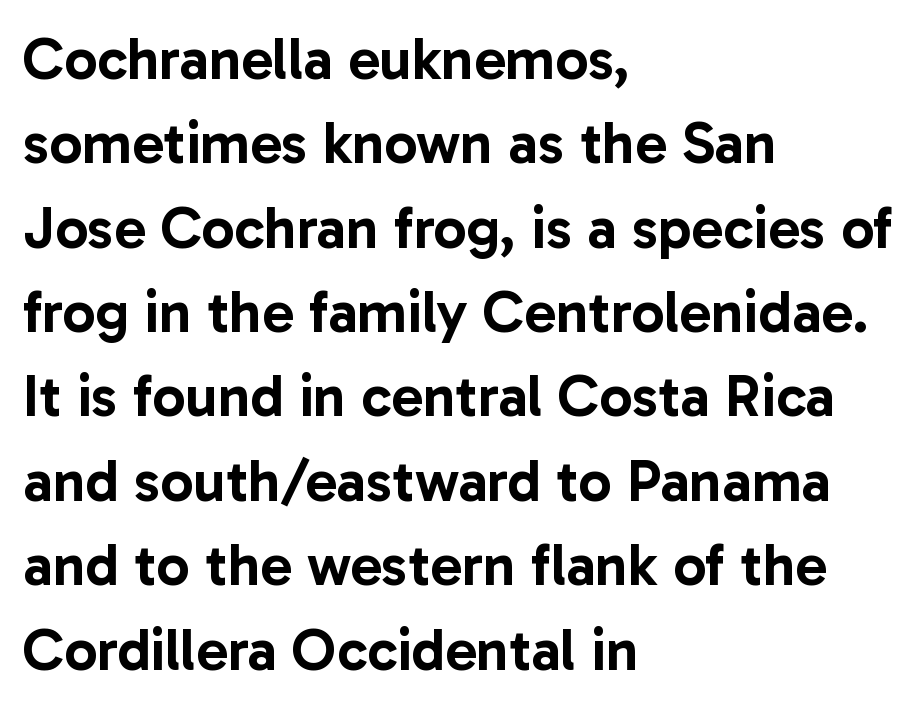
{"serif": "no", "italic": "no", "width": "normal", "stroke_contrast": "low", "x_height": "medium", "monospaced": "no", "underline": "no", "align": "left", "line_spacing": "normal", "line_spacing_ratio": 1.43, "letter_spacing": "normal", "letter_spacing_em": 0.0, "glyph_px": 59}
